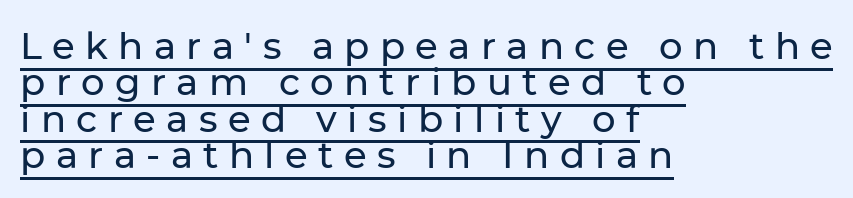
{"serif": "no", "italic": "no", "width": "normal", "stroke_contrast": "low", "x_height": "medium", "monospaced": "no", "underline": "yes", "align": "left", "line_spacing": "tight", "line_spacing_ratio": 0.98, "letter_spacing": "wide", "letter_spacing_em": 0.28, "glyph_px": 37}
